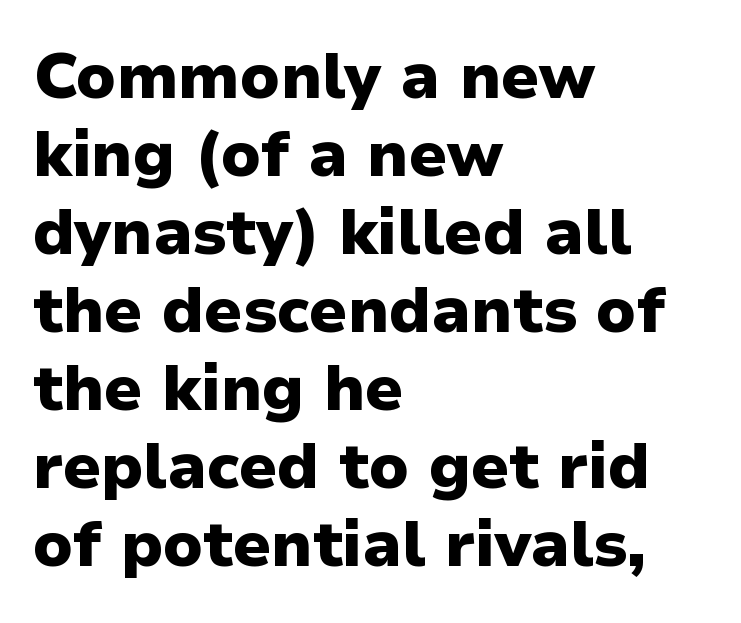
Summary of weight: heavy, a full bold. Left-aligned paragraph, ragged on the right. The letters sit at their default tracking, neither squeezed nor spread. No word sits above an underline. Posture: vertical.
